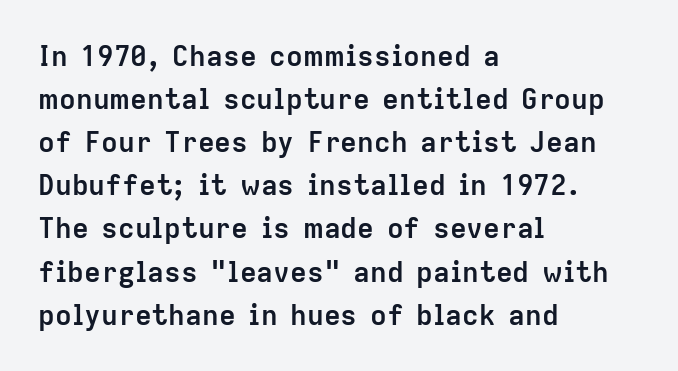
Q: Is the text bold? A: Yes.
Q: Is the text italic (slanted)? A: No, it is upright.
Q: Is the typeface a serif or a sans-serif typeface? A: Sans-serif.
Q: Is the text underlined? A: No.
Q: How is the paragraph aligned? A: Left-aligned.
Q: Is the spacing between letters normal or unusually wide? A: Normal.
Q: Is the spacing between lines tight, normal or loose? A: Normal.
Q: Width (condensed, normal, or wide)? A: Normal.
Q: Stroke contrast? A: Low.
Q: x-height? A: Medium.
Q: Monospaced? A: No.
